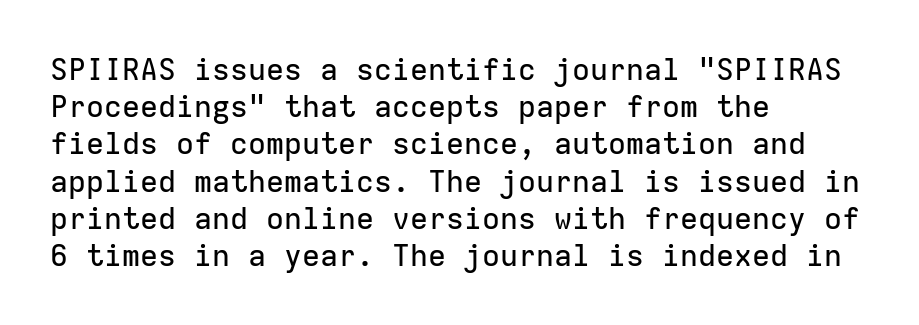
You could count columns in this text — the font is strictly monospaced. The designer went with a sans here, leaving each stem footless. No extra tracking has been applied to these lines. Each row of text sits above clean, open space. Characters remain perfectly vertical along every line. The rendering anchors every line to the left-hand side.
